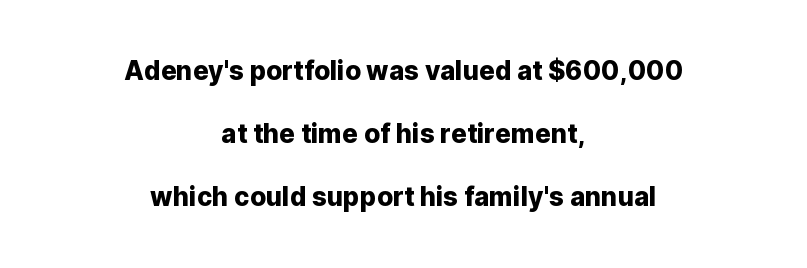
{"italic": "no", "underline": "no", "align": "center", "line_spacing": "loose", "line_spacing_ratio": 2.43, "letter_spacing": "normal", "letter_spacing_em": 0.0, "glyph_px": 26}
